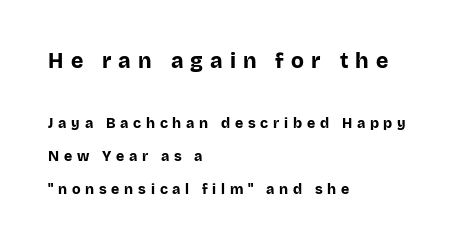
{"italic": "no", "bold": "yes", "underline": "no", "align": "left", "line_spacing": "loose", "line_spacing_ratio": 2.36, "letter_spacing": "wide", "letter_spacing_em": 0.34, "larger_block": "first", "size_ratio": 1.5, "glyph_px": 21}
